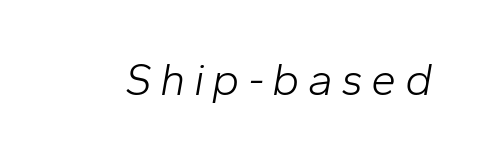
{"italic": "yes", "lean": "right", "slant_degrees": 10, "bold": "no", "weight": "light", "width": "normal", "stroke_contrast": "low", "x_height": "medium", "monospaced": "no", "underline": "no", "glyph_px": 45}
